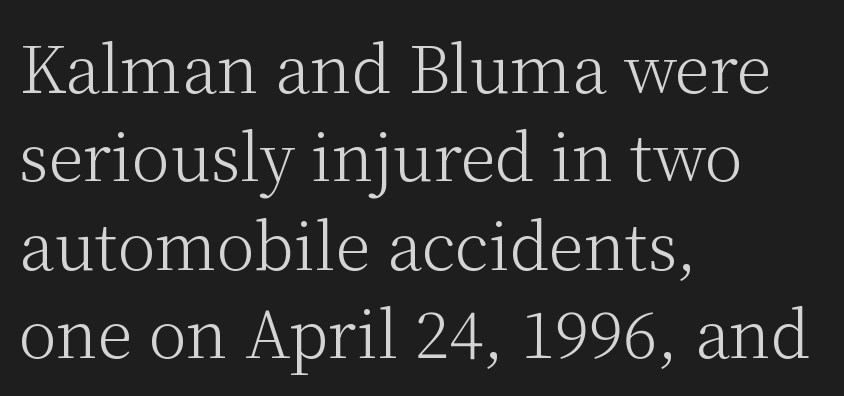
{"serif": "yes", "italic": "no", "bold": "no", "weight": "light", "width": "normal", "stroke_contrast": "medium", "x_height": "medium", "monospaced": "no", "underline": "no", "align": "left", "line_spacing": "normal", "line_spacing_ratio": 1.38, "letter_spacing": "normal", "letter_spacing_em": 0.0, "glyph_px": 64}
